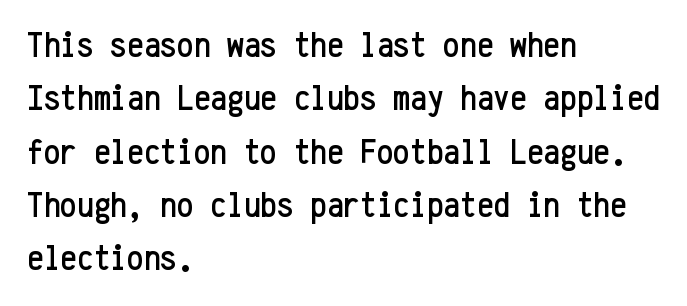
Q: Is the text italic (slanted)? A: No, it is upright.
Q: Is the typeface a serif or a sans-serif typeface? A: Sans-serif.
Q: Is the text underlined? A: No.
Q: How is the paragraph aligned? A: Left-aligned.
Q: Is the spacing between letters normal or unusually wide? A: Normal.
Q: Is the spacing between lines tight, normal or loose? A: Normal.
Q: Width (condensed, normal, or wide)? A: Condensed.
Q: Stroke contrast? A: Low.
Q: x-height? A: Medium.
Q: Monospaced? A: Yes.
